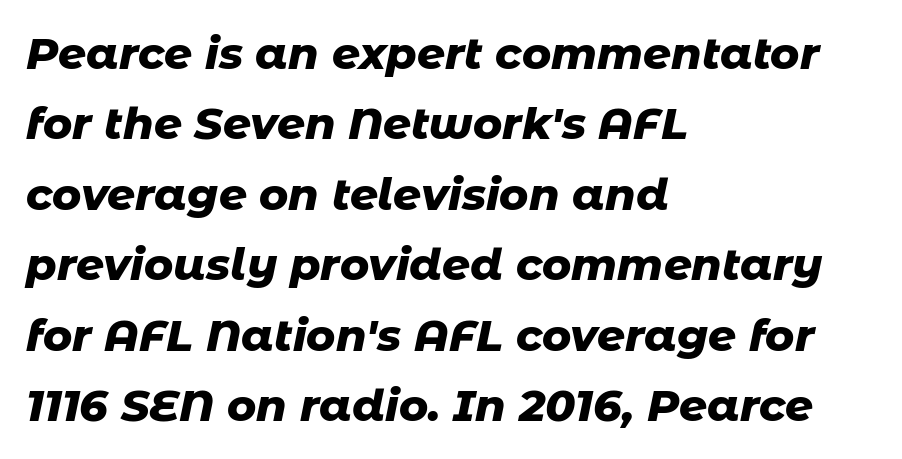
{"italic": "yes", "lean": "right", "slant_degrees": 11, "bold": "yes", "weight": "heavy", "width": "normal", "stroke_contrast": "low", "x_height": "medium", "monospaced": "no", "underline": "no", "align": "left", "line_spacing": "normal", "line_spacing_ratio": 1.6, "letter_spacing": "normal", "letter_spacing_em": 0.0, "glyph_px": 44}
